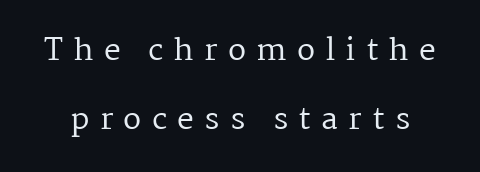
Q: Is the text bold? A: No.
Q: Is the text italic (slanted)? A: No, it is upright.
Q: Is the typeface a serif or a sans-serif typeface? A: Serif.
Q: Is the text underlined? A: No.
Q: Is the spacing between letters normal or unusually wide? A: Unusually wide.
Q: Is the spacing between lines tight, normal or loose? A: Loose.
Q: Width (condensed, normal, or wide)? A: Normal.
Q: Stroke contrast? A: Medium.
Q: x-height? A: Medium.
Q: Monospaced? A: No.
